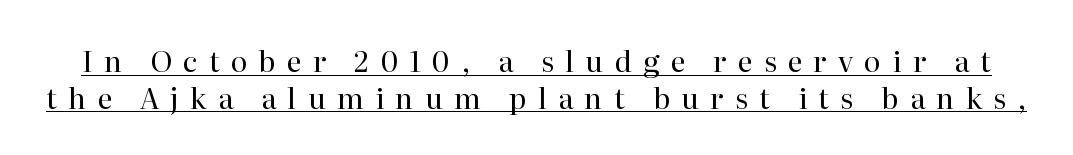
{"serif": "yes", "italic": "no", "bold": "no", "weight": "regular", "width": "normal", "stroke_contrast": "high", "x_height": "medium", "monospaced": "no", "underline": "yes", "line_spacing": "normal", "line_spacing_ratio": 1.26, "letter_spacing": "wide", "letter_spacing_em": 0.38, "glyph_px": 29}
